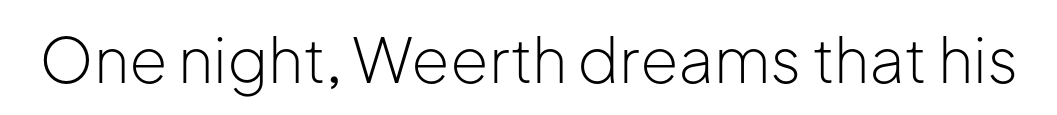
Q: Is the text bold? A: No.
Q: Is the text italic (slanted)? A: No, it is upright.
Q: Is the typeface a serif or a sans-serif typeface? A: Sans-serif.
Q: Is the text underlined? A: No.
Q: Is the spacing between letters normal or unusually wide? A: Normal.
Q: Width (condensed, normal, or wide)? A: Normal.
Q: Stroke contrast? A: Low.
Q: x-height? A: Medium.
Q: Monospaced? A: No.
